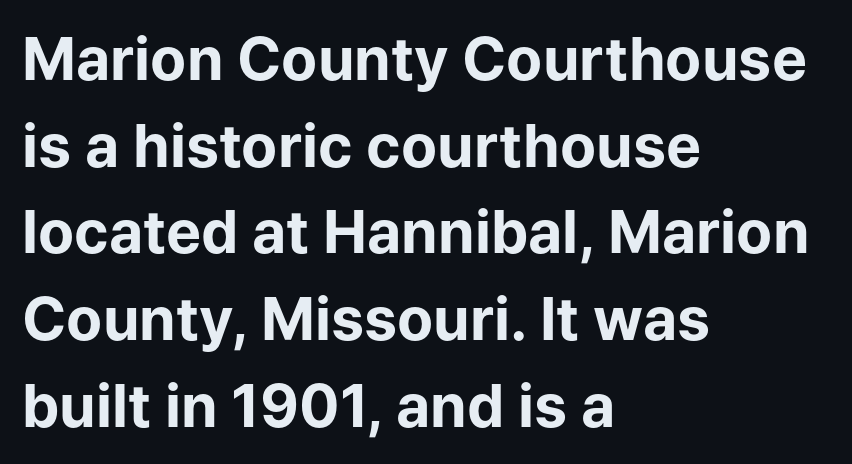
A classic flush-left, rag-right setting is used for this passage. The face used here is proportionally spaced, like ordinary book or web type. Every letter is thick-stroked: bold, no question. Letterform terminals end flat and unadorned throughout the passage. Notice how the stems are strictly vertical — no italics here.
